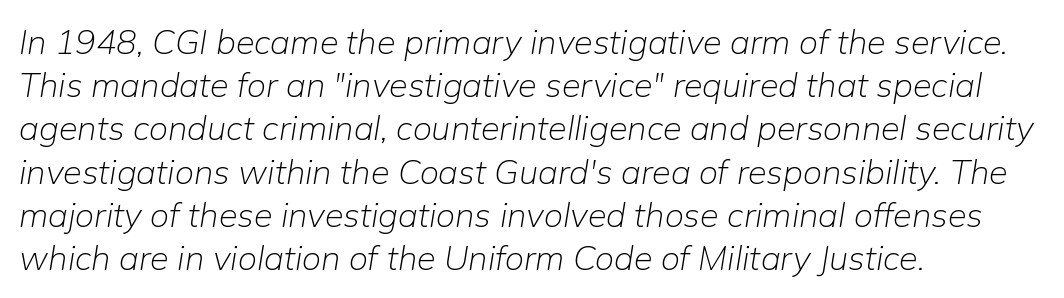
Q: Is the text bold? A: No.
Q: Is the text italic (slanted)? A: Yes, it leans right by about 9 degrees.
Q: Is the text underlined? A: No.
Q: How is the paragraph aligned? A: Left-aligned.
Q: Is the spacing between letters normal or unusually wide? A: Normal.
Q: Is the spacing between lines tight, normal or loose? A: Normal.
Q: Width (condensed, normal, or wide)? A: Normal.
Q: Stroke contrast? A: Low.
Q: x-height? A: Medium.
Q: Monospaced? A: No.
